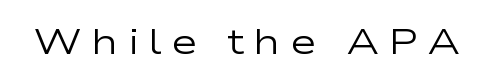
The image shows 36 px regular-weight, wide sans-serif type, upright; set unusually wide letter spacing (+0.25 em), not underlined; low stroke contrast and a medium x-height.
